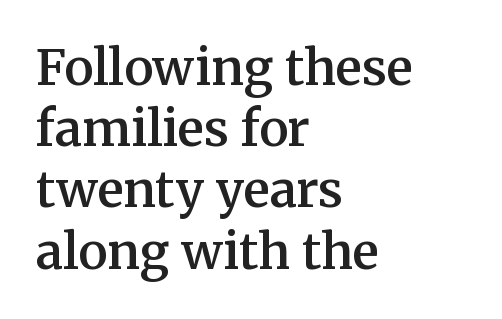
Q: Is the text bold? A: Semi-bold.
Q: Is the text italic (slanted)? A: No, it is upright.
Q: Is the typeface a serif or a sans-serif typeface? A: Serif.
Q: Is the text underlined? A: No.
Q: How is the paragraph aligned? A: Left-aligned.
Q: Is the spacing between letters normal or unusually wide? A: Normal.
Q: Is the spacing between lines tight, normal or loose? A: Normal.
Q: Width (condensed, normal, or wide)? A: Normal.
Q: Stroke contrast? A: Medium.
Q: x-height? A: Medium.
Q: Monospaced? A: No.
